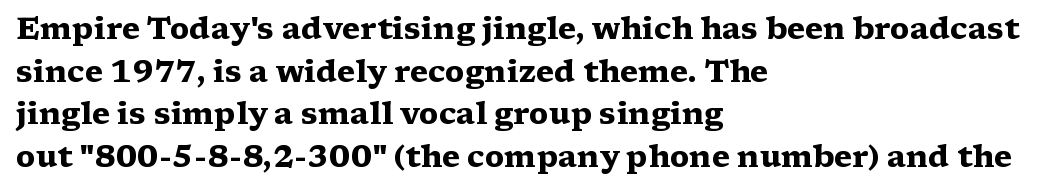
{"serif": "yes", "italic": "no", "bold": "yes", "weight": "heavy", "width": "wide", "stroke_contrast": "medium", "x_height": "medium", "monospaced": "no", "underline": "no", "align": "left", "line_spacing": "normal", "line_spacing_ratio": 1.42, "letter_spacing": "normal", "letter_spacing_em": 0.0, "glyph_px": 30}
